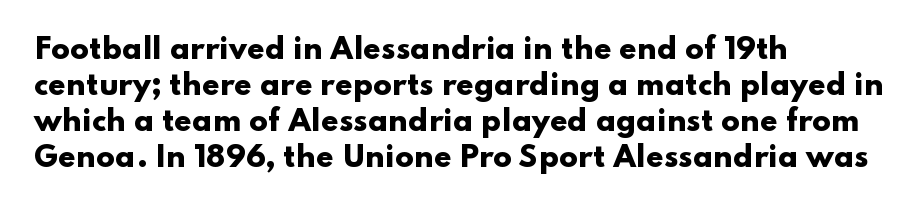
Line spacing here is normal. Typeset ragged right — the left edge is the straight one. The typeface chosen for these lines omits serifs. Notice how the stems are strictly vertical — no italics here. Note the varied advance widths — an 'i' is clearly narrower than an 'm'.
